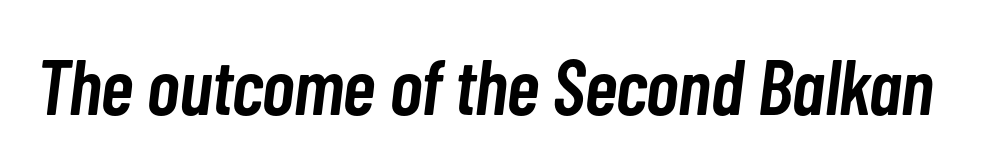
Q: Is the text bold? A: Semi-bold.
Q: Is the text italic (slanted)? A: Yes, it leans right by about 7 degrees.
Q: Is the text underlined? A: No.
Q: Is the spacing between letters normal or unusually wide? A: Normal.
Q: Width (condensed, normal, or wide)? A: Condensed.
Q: Stroke contrast? A: Low.
Q: x-height? A: Medium.
Q: Monospaced? A: No.
